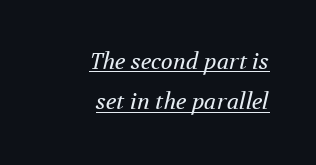
Q: Is the text bold? A: No.
Q: Is the text italic (slanted)? A: Yes, it leans right by about 12 degrees.
Q: Is the text underlined? A: Yes.
Q: How is the paragraph aligned? A: Right-aligned.
Q: Is the spacing between letters normal or unusually wide? A: Normal.
